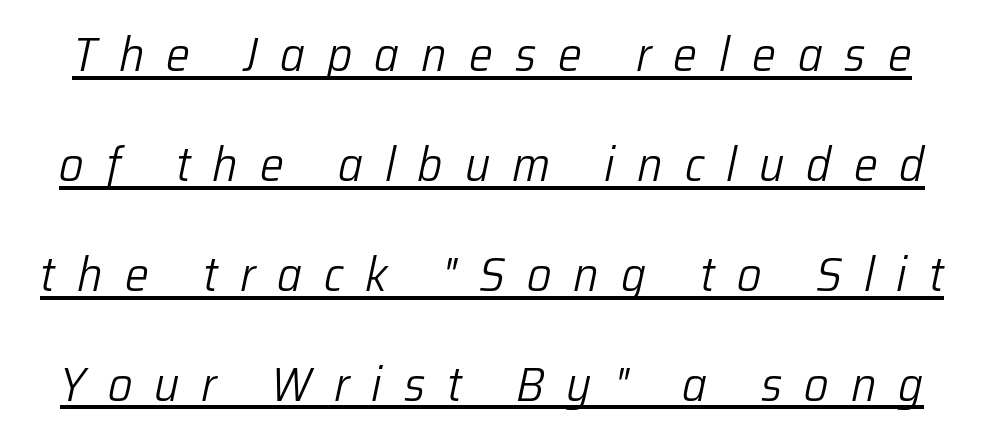
Q: Is the text bold? A: No.
Q: Is the text italic (slanted)? A: Yes, it leans right by about 12 degrees.
Q: Is the text underlined? A: Yes.
Q: Is the spacing between letters normal or unusually wide? A: Unusually wide.
Q: Is the spacing between lines tight, normal or loose? A: Loose.
Q: Width (condensed, normal, or wide)? A: Normal.
Q: Stroke contrast? A: Low.
Q: x-height? A: Medium.
Q: Monospaced? A: No.
